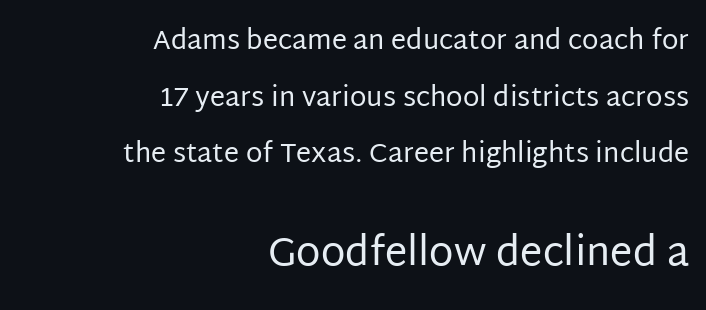
The image shows 40 px regular-weight sans-serif type, upright; set right-aligned, loose line spacing (2.1x), normal letter spacing, not underlined; the second (bottom) block is 1.48x larger; low stroke contrast and a large x-height.
